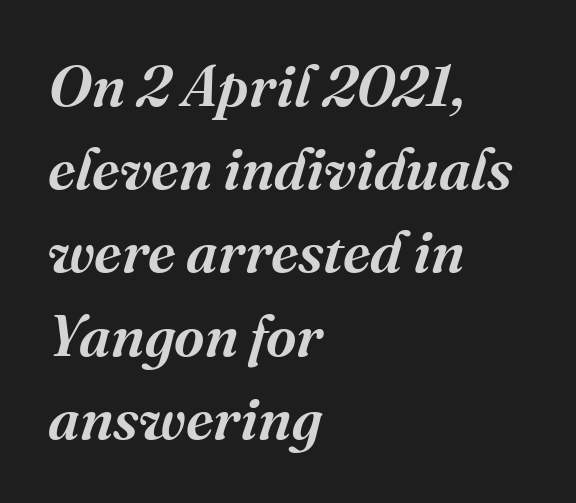
The image shows 59 px serif type, italic (leaning right); set left-aligned, normal line spacing (1.41x), normal letter spacing, not underlined; medium stroke contrast and a medium x-height.
